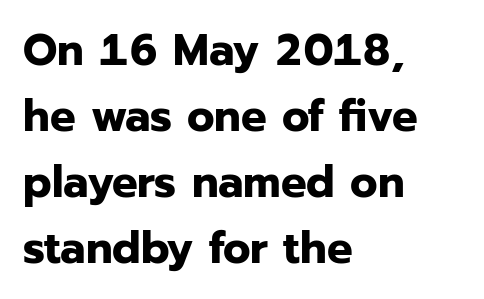
The glyphs in this specimen are sans serif. Is this a fixed-width face? No — the glyphs have proportional, varying widths. These lines sit exactly where default settings would place them. Check under the words: just untouched page.
